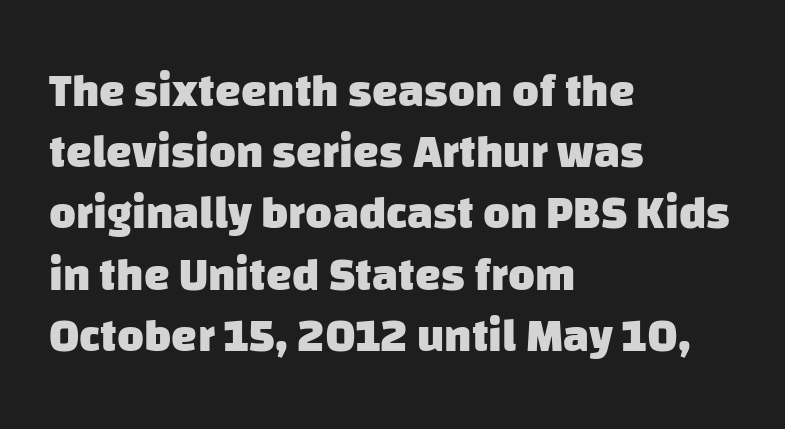
The passage shown has conventional tracking throughout. Students, this is bold: see how much ink each stroke carries. A typesetter would call this proportional, since set widths differ per character. Decoration check: the copy has no underline.
